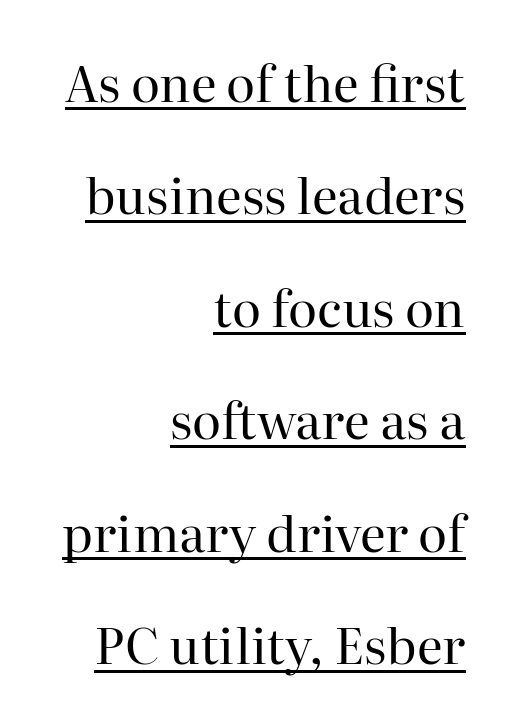
The image shows 50 px regular-weight serif type, upright; set right-aligned, loose line spacing (2.25x), normal letter spacing, underlined; high stroke contrast and a medium x-height.
